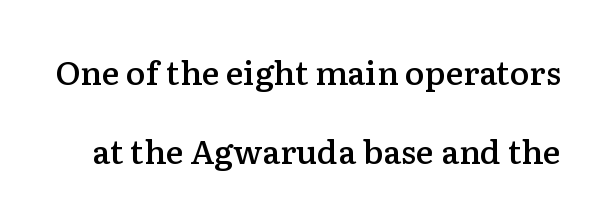
{"serif": "yes", "italic": "no", "bold": "semi", "weight": "semibold", "width": "normal", "stroke_contrast": "low", "x_height": "medium", "monospaced": "no", "underline": "no", "line_spacing": "loose", "line_spacing_ratio": 2.39, "letter_spacing": "normal", "letter_spacing_em": 0.0, "glyph_px": 33}
